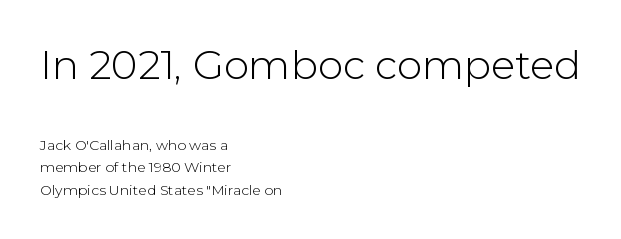
Q: Is the text bold? A: No.
Q: Is the text italic (slanted)? A: No, it is upright.
Q: Is the typeface a serif or a sans-serif typeface? A: Sans-serif.
Q: Is the text underlined? A: No.
Q: How is the paragraph aligned? A: Left-aligned.
Q: Is the spacing between letters normal or unusually wide? A: Normal.
Q: Is the spacing between lines tight, normal or loose? A: Normal.
Q: Which block of text is set in a larger size, the first (top) or the second (bottom)? A: The first (top) one.
Q: Width (condensed, normal, or wide)? A: Normal.
Q: Stroke contrast? A: Low.
Q: x-height? A: Medium.
Q: Monospaced? A: No.
